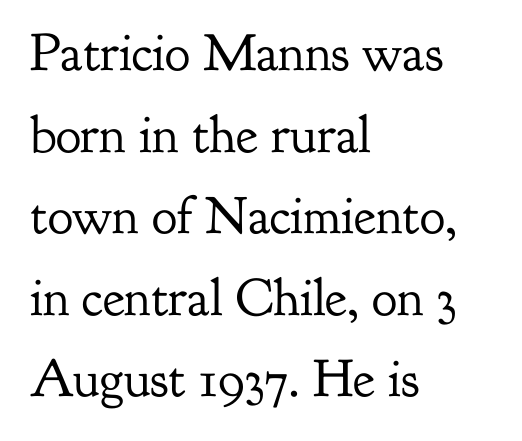
Standard letterfit; no display-style spreading of the glyphs. The passage shown is not bold in any degree. Ascenders rise straight up at ninety degrees. Notice how the passage keeps a crisp vertical edge on the left only.
